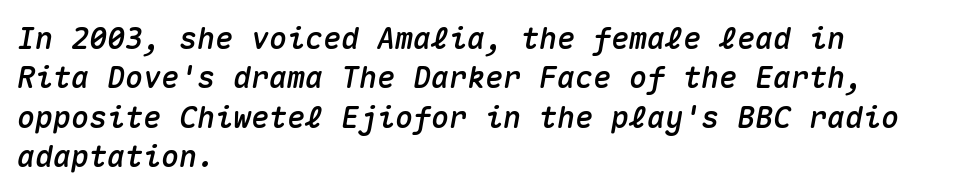
The image shows 30 px text type, italic (leaning right), monospaced; set left-aligned, normal line spacing (1.31x), normal letter spacing, not underlined; medium stroke contrast and a medium x-height.
